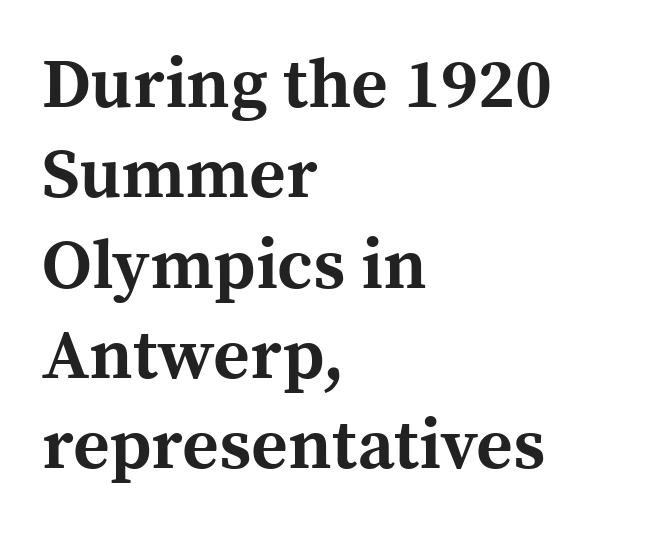
These lines are rendered in a variable-pitch font. Every row of glyphs begins at an identical x-position on the left. As a designer I'd log this as weight 700, bold. The rendering keeps characters at their native spacing.
